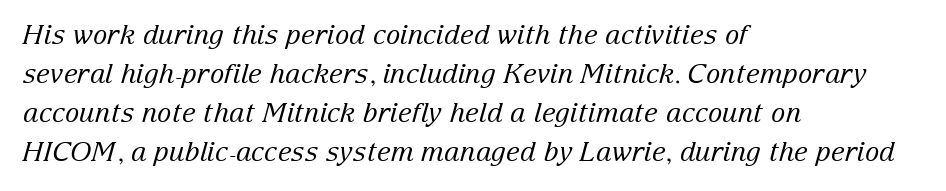
{"italic": "yes", "lean": "right", "slant_degrees": 15, "bold": "no", "underline": "no", "align": "left", "line_spacing": "normal", "line_spacing_ratio": 1.44, "letter_spacing": "normal", "letter_spacing_em": 0.0, "glyph_px": 27}
